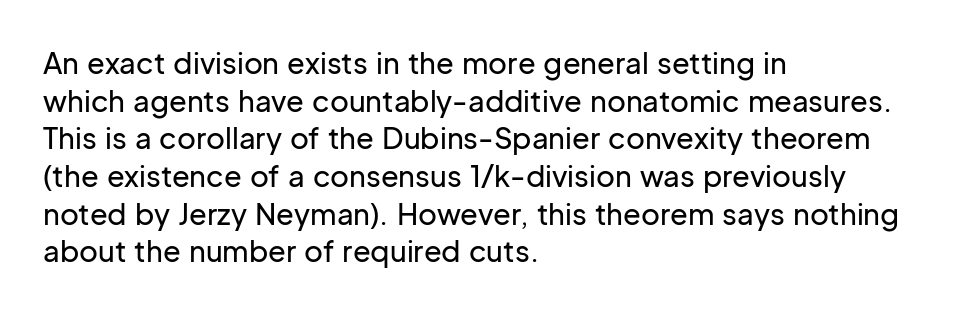
{"serif": "no", "italic": "no", "width": "normal", "stroke_contrast": "low", "x_height": "medium", "monospaced": "no", "underline": "no", "align": "left", "line_spacing": "normal", "line_spacing_ratio": 1.3, "letter_spacing": "normal", "letter_spacing_em": 0.0, "glyph_px": 29}
